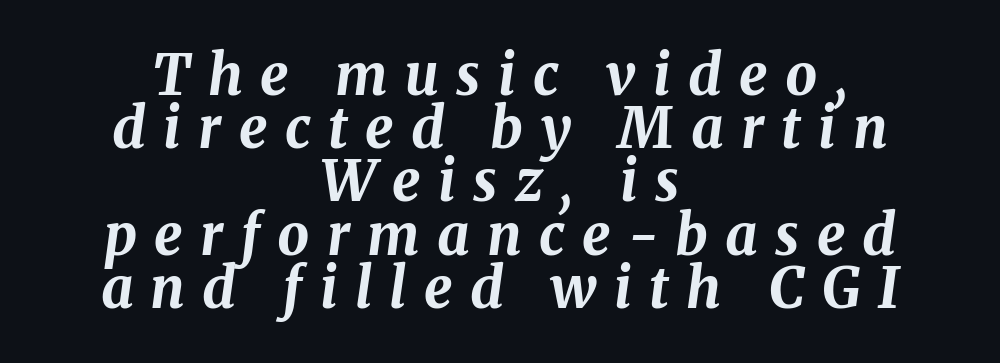
Anything drawn beneath the words? Only blank space. Casual observation: everything's sitting right in the middle. Is the letter spacing exaggerated? Yes — the characters are pushed far apart. Is the type slanted? Yes — the strokes lean at a clear angle. What weight is shown? A full bold with thick strokes.
